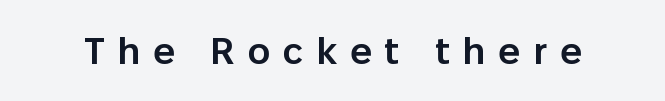
Q: Is the text bold? A: Semi-bold.
Q: Is the text italic (slanted)? A: No, it is upright.
Q: Is the typeface a serif or a sans-serif typeface? A: Sans-serif.
Q: Is the text underlined? A: No.
Q: Is the spacing between letters normal or unusually wide? A: Unusually wide.
Q: Width (condensed, normal, or wide)? A: Normal.
Q: Stroke contrast? A: Low.
Q: x-height? A: Medium.
Q: Monospaced? A: No.
